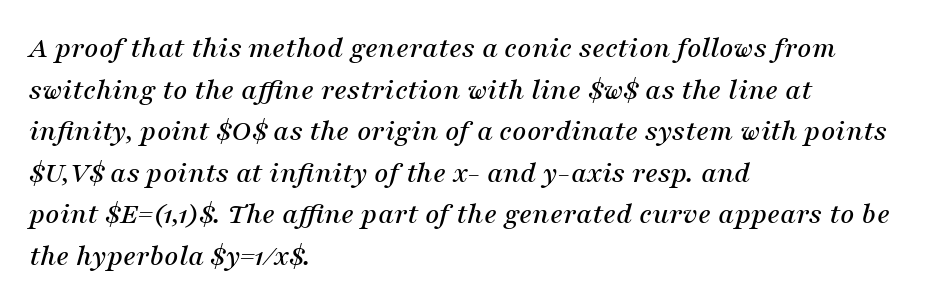
{"serif": "yes", "italic": "yes", "lean": "right", "slant_degrees": 16, "width": "normal", "stroke_contrast": "medium", "x_height": "medium", "monospaced": "no", "underline": "no", "align": "left", "line_spacing": "normal", "line_spacing_ratio": 1.34, "letter_spacing": "normal", "letter_spacing_em": 0.0, "glyph_px": 31}
